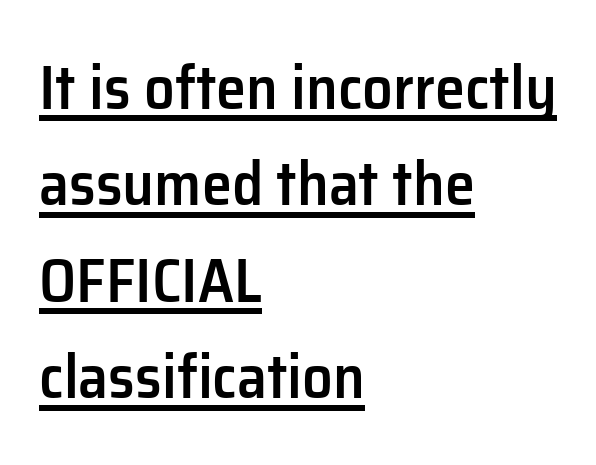
{"serif": "no", "italic": "no", "bold": "semi", "weight": "semibold", "width": "normal", "stroke_contrast": "low", "x_height": "medium", "monospaced": "no", "underline": "yes", "align": "left", "line_spacing": "normal", "line_spacing_ratio": 1.58, "letter_spacing": "normal", "letter_spacing_em": 0.0, "glyph_px": 61}
